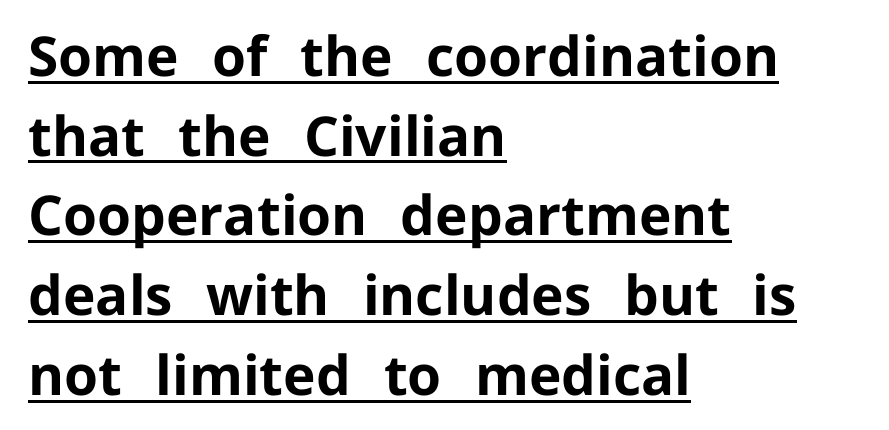
A typesetter would call this proportional, since set widths differ per character. Note: no serifs on the glyphs. The block of text has a typical density, with ordinary space between rows. Nope, not italic — everything's standing straight. Every word sits above its own underline. These lines stack with their left ends in a neat column.
